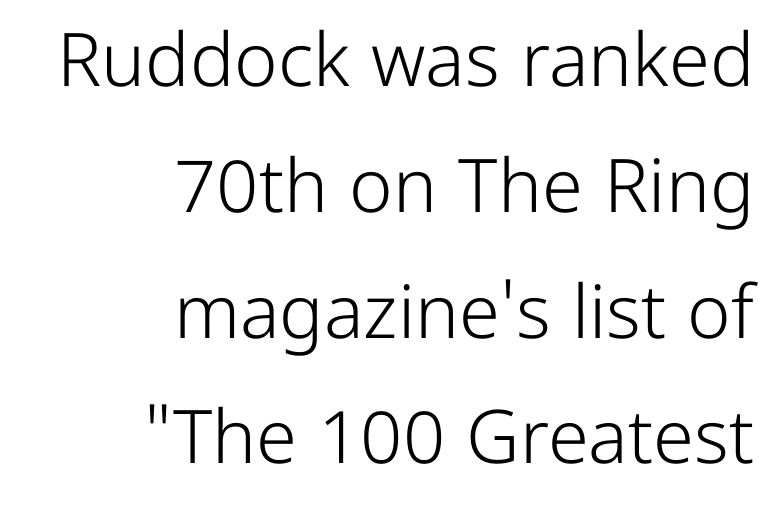
The image shows 74 px light sans-serif type, upright; set right-aligned, normal line spacing (1.7x), normal letter spacing, not underlined; low stroke contrast and a medium x-height.
